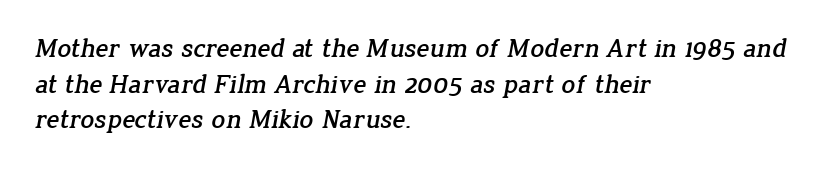
The image shows 27 px text type; set left-aligned, normal line spacing (1.32x), normal letter spacing, not underlined.
